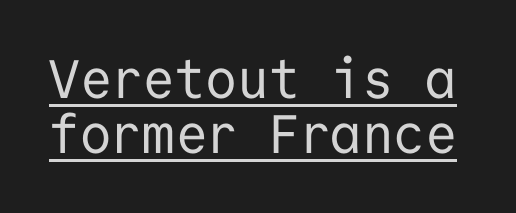
Q: Is the text bold? A: No.
Q: Is the text italic (slanted)? A: No, it is upright.
Q: Is the typeface a serif or a sans-serif typeface? A: Sans-serif.
Q: Is the text underlined? A: Yes.
Q: Is the spacing between letters normal or unusually wide? A: Normal.
Q: Is the spacing between lines tight, normal or loose? A: Tight.
Q: Width (condensed, normal, or wide)? A: Normal.
Q: Stroke contrast? A: Low.
Q: x-height? A: Medium.
Q: Monospaced? A: Yes.
